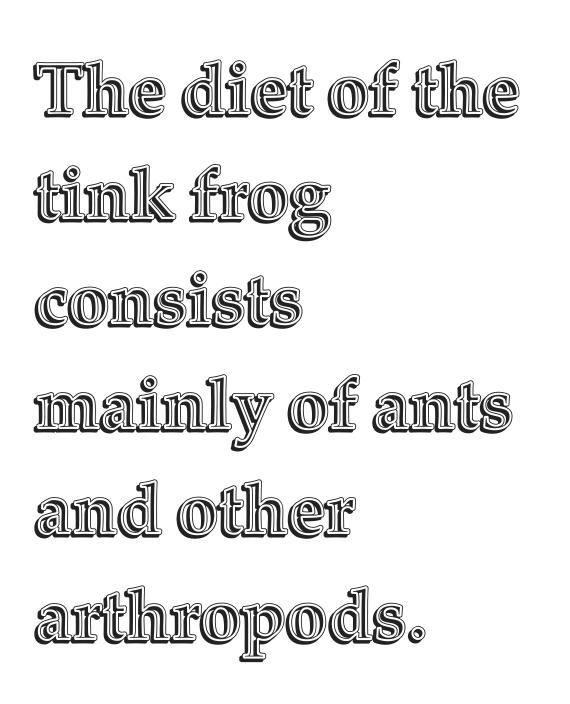
{"italic": "no", "width": "normal", "x_height": "medium", "monospaced": "no", "underline": "no", "align": "left", "line_spacing": "normal", "line_spacing_ratio": 1.46, "letter_spacing": "normal", "letter_spacing_em": 0.0, "glyph_px": 72}
